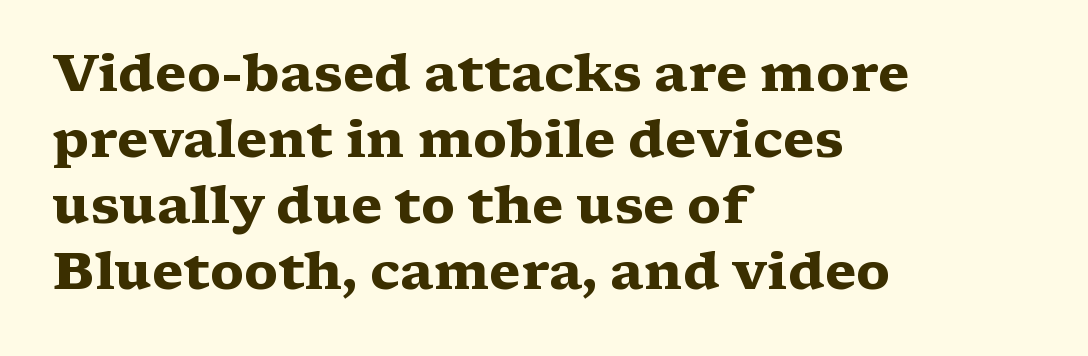
{"serif": "yes", "italic": "no", "bold": "yes", "weight": "heavy", "width": "wide", "stroke_contrast": "medium", "x_height": "medium", "monospaced": "no", "underline": "no", "align": "left", "line_spacing": "normal", "line_spacing_ratio": 1.27, "letter_spacing": "normal", "letter_spacing_em": 0.0, "glyph_px": 52}
